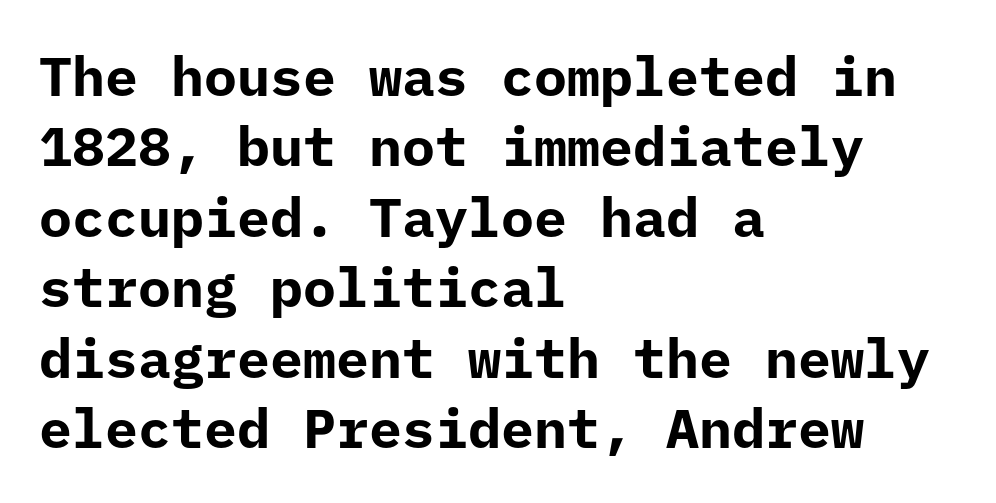
Q: Is the text bold? A: Yes.
Q: Is the text italic (slanted)? A: No, it is upright.
Q: Is the typeface a serif or a sans-serif typeface? A: Sans-serif.
Q: Is the text underlined? A: No.
Q: How is the paragraph aligned? A: Left-aligned.
Q: Is the spacing between letters normal or unusually wide? A: Normal.
Q: Is the spacing between lines tight, normal or loose? A: Normal.
Q: Width (condensed, normal, or wide)? A: Normal.
Q: Stroke contrast? A: Low.
Q: x-height? A: Medium.
Q: Monospaced? A: Yes.
